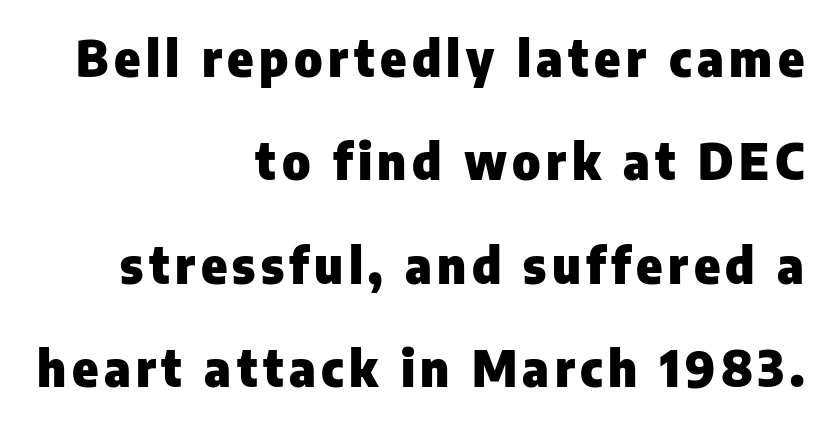
{"serif": "no", "italic": "no", "bold": "yes", "weight": "heavy", "width": "normal", "stroke_contrast": "low", "x_height": "medium", "monospaced": "no", "underline": "no", "align": "right", "line_spacing": "loose", "line_spacing_ratio": 2.11, "glyph_px": 49}
